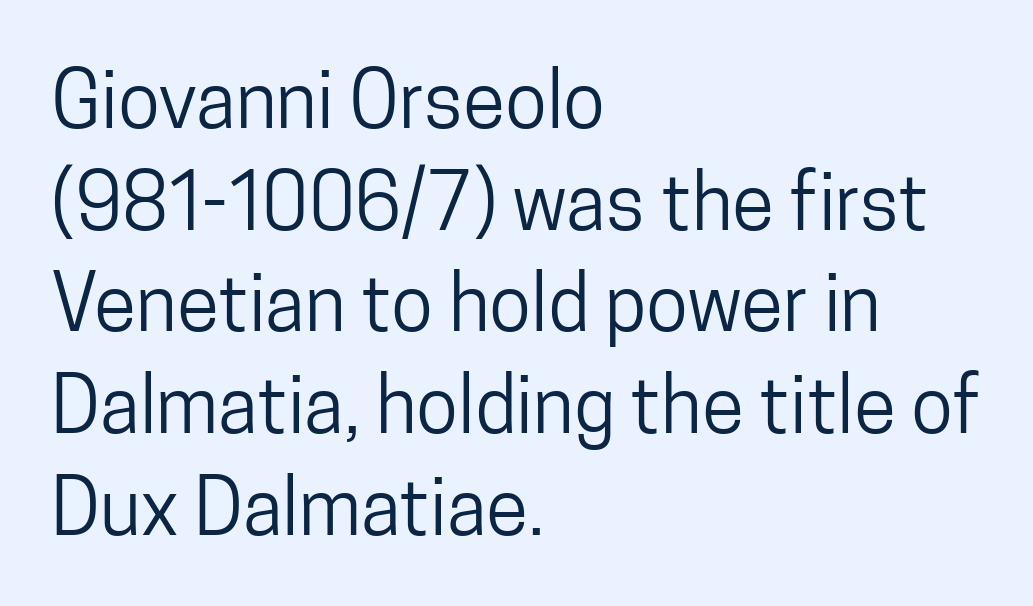
{"serif": "no", "italic": "no", "bold": "no", "weight": "regular", "width": "condensed", "stroke_contrast": "low", "x_height": "medium", "monospaced": "no", "underline": "no", "align": "left", "line_spacing": "normal", "line_spacing_ratio": 1.32, "letter_spacing": "normal", "letter_spacing_em": 0.0, "glyph_px": 77}
